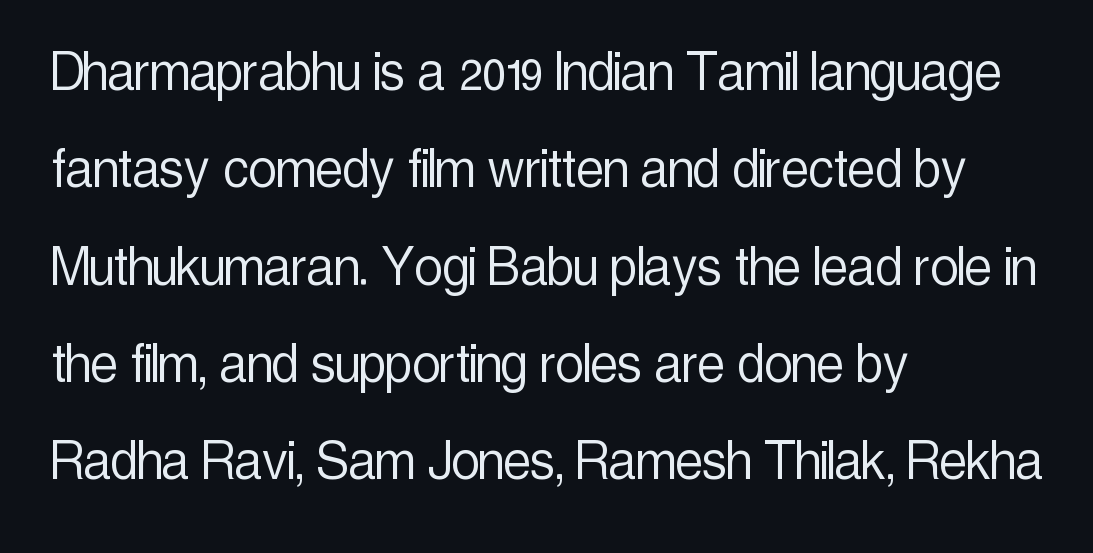
Q: Is the text bold? A: No.
Q: Is the text italic (slanted)? A: No, it is upright.
Q: Is the typeface a serif or a sans-serif typeface? A: Sans-serif.
Q: Is the text underlined? A: No.
Q: How is the paragraph aligned? A: Left-aligned.
Q: Is the spacing between letters normal or unusually wide? A: Normal.
Q: Is the spacing between lines tight, normal or loose? A: Normal.
Q: Width (condensed, normal, or wide)? A: Condensed.
Q: x-height? A: Medium.
Q: Monospaced? A: No.
